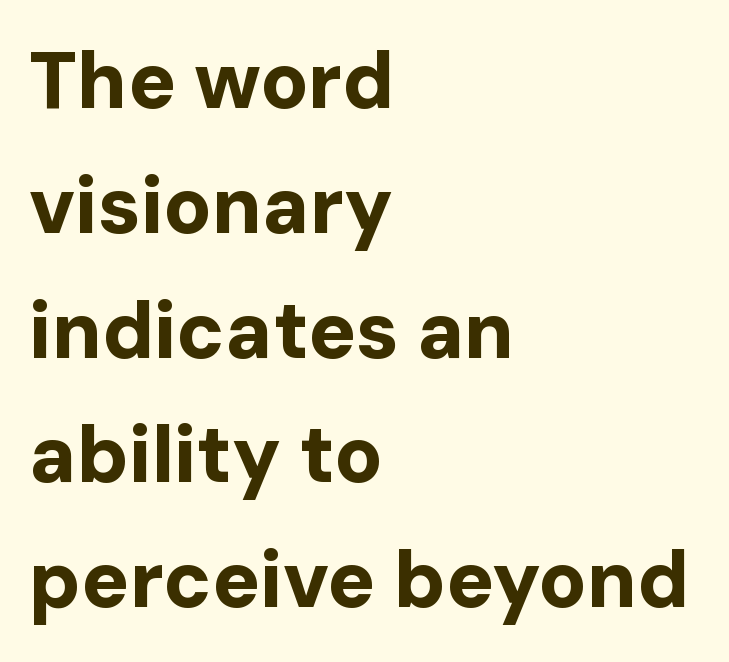
No italicization has been applied; the sample stays upright. In terms of weight, the rendering is a true, heavy bold. Think of a printed novel: that variable character pitch is what you see here. The glyphs are unaccompanied by any horizontal stroke below them. The type is set solid horizontally, with unmodified tracking.
